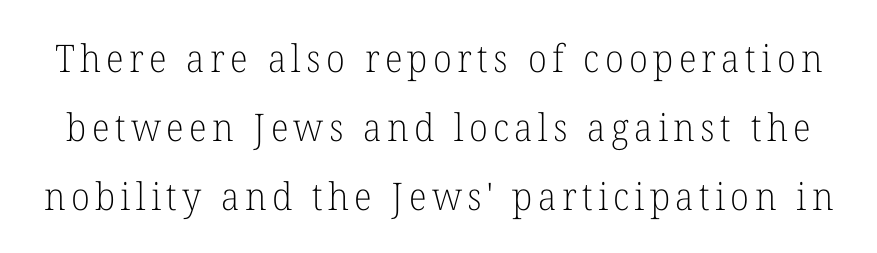
The image shows 38 px light serif type, upright; set line spacing 1.81x, not underlined; low stroke contrast and a medium x-height.
